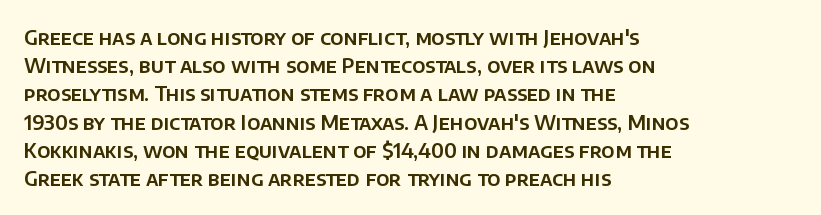
Q: Is the text italic (slanted)? A: No, it is upright.
Q: Is the text underlined? A: No.
Q: How is the paragraph aligned? A: Left-aligned.
Q: Is the spacing between letters normal or unusually wide? A: Normal.
Q: Is the spacing between lines tight, normal or loose? A: Normal.
